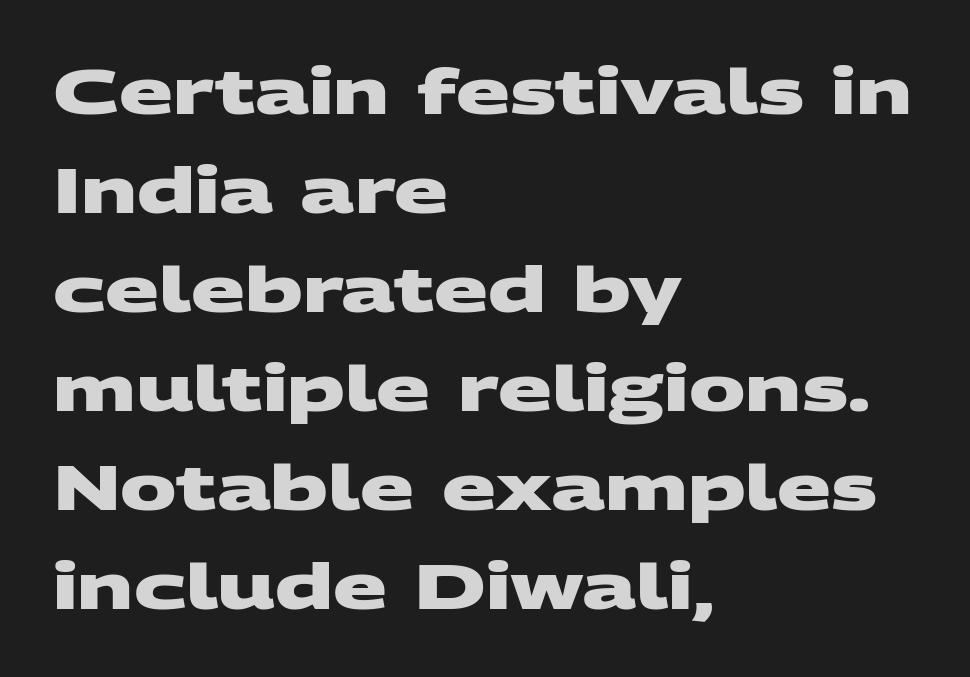
{"serif": "no", "bold": "yes", "weight": "heavy", "width": "wide", "stroke_contrast": "medium", "x_height": "large", "monospaced": "no", "underline": "no", "align": "left", "line_spacing": "normal", "line_spacing_ratio": 1.57, "letter_spacing": "normal", "letter_spacing_em": 0.0, "glyph_px": 63}
